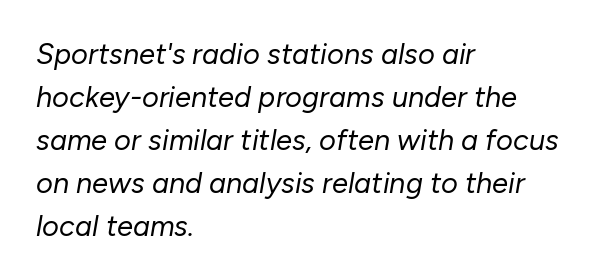
Does the lettering tilt? It does — this is italic. Here the designer chose a conventional face with non-uniform glyph widths. No extra tracking has been applied to these lines. Nobody drew a line under any word here. The vertical gap from one line to the next is medium.
